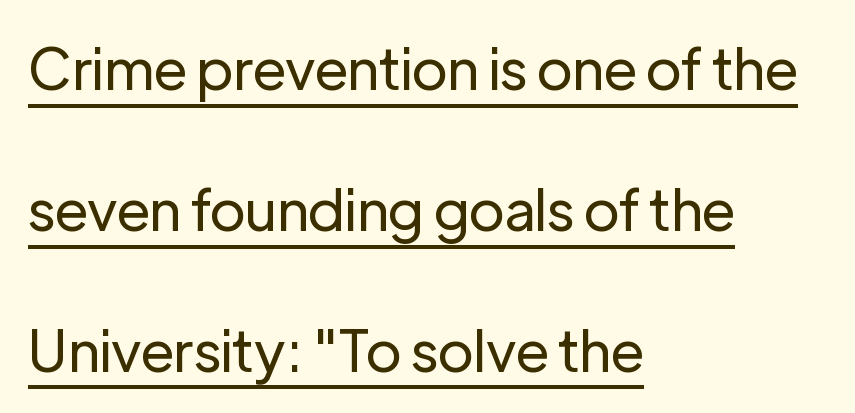
This sample uses plain, unmodified letter spacing. Looks like regular typesetting: each glyph gets only the width it needs. Quick note: underline on. Ordinary non-slanted type is in use.
